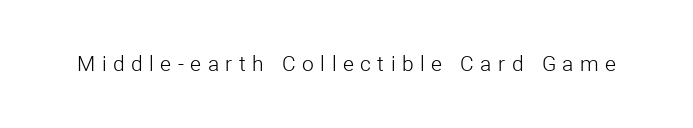
This is roman type, the default non-slanted kind. Between one letter and the next there's a generous, obvious gap. These glyphs show unthickened strokes, regular width or finer. The space beneath each line is pristine and unruled.
